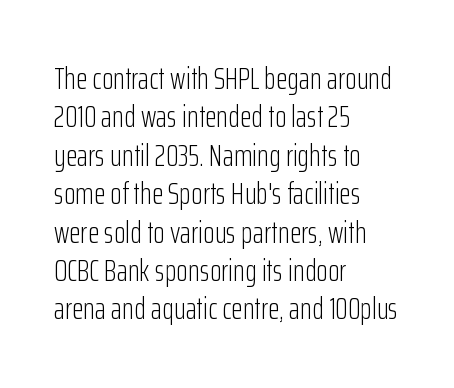
The image shows 30 px light, condensed sans-serif type, upright; set left-aligned, normal line spacing (1.28x), normal letter spacing, not underlined; low stroke contrast and a medium x-height.
